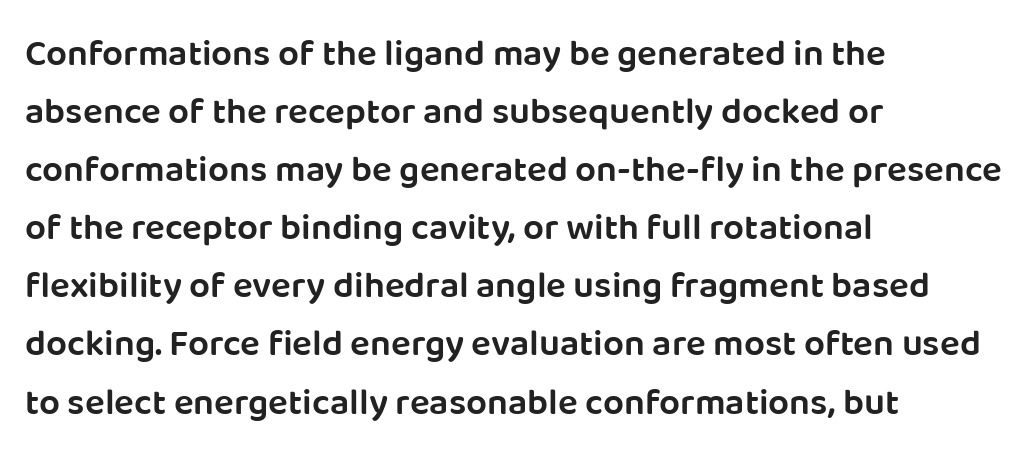
If you drew a ruler down the left edge, every line would touch it. Do the characters align in a grid? No, the font is proportional. This is the in-between weight designers call semibold or demi. A normal amount of white space separates one row of letters from the next. A typesetter would label this face a sans.
